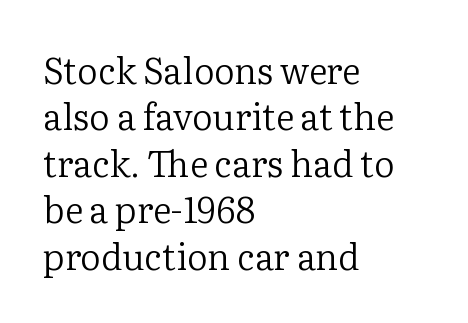
Q: Is the text bold? A: No.
Q: Is the text italic (slanted)? A: No, it is upright.
Q: Is the typeface a serif or a sans-serif typeface? A: Serif.
Q: Is the text underlined? A: No.
Q: How is the paragraph aligned? A: Left-aligned.
Q: Is the spacing between letters normal or unusually wide? A: Normal.
Q: Is the spacing between lines tight, normal or loose? A: Normal.
Q: Width (condensed, normal, or wide)? A: Normal.
Q: Stroke contrast? A: Low.
Q: x-height? A: Medium.
Q: Monospaced? A: No.
